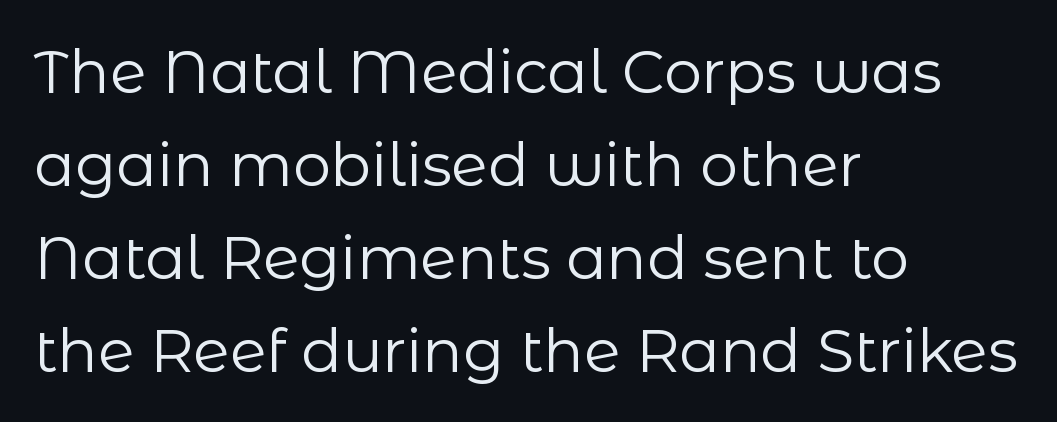
Lines of text with bare space underneath. Compared with typical paragraphs, the rows here are spaced about the same. Here the designer chose a conventional face with non-uniform glyph widths. If you drew a ruler down the left edge, every line would touch it. Vertical stems look standard width or narrower in stroke. The horizontal fit of the characters is conventional and even.
